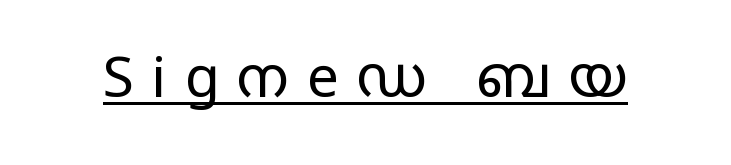
{"serif": "no", "italic": "no", "bold": "no", "weight": "regular", "width": "wide", "stroke_contrast": "low", "x_height": "large", "monospaced": "no", "underline": "yes", "letter_spacing": "wide", "letter_spacing_em": 0.31, "glyph_px": 57}
